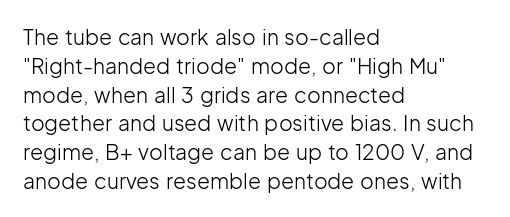
Each new line begins a customary step beneath the previous one. Stems here are at most as thick as an everyday book face. Words appear dense and cohesive because spacing is normal. Descenders hang freely into open space. The axis of the letterforms is exactly vertical.
